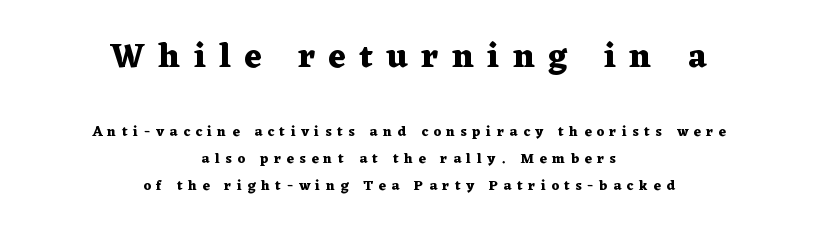
Strong, thick strokes mark this as bold type. Decoration check: the copy has no underline. Each letter's strokes conclude with small projecting serifs. Think of a printed novel: that variable character pitch is what you see here. Rows of type keep a wide berth in the vertical direction. The lines in this sample share a center point and differ in where they start and stop.
